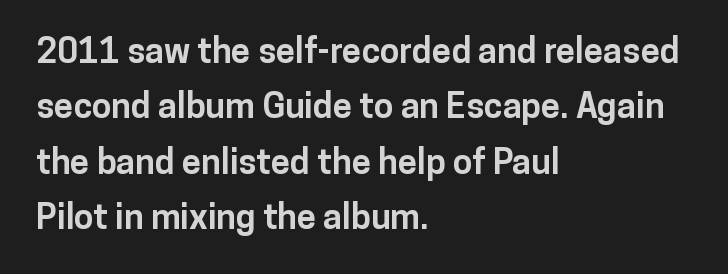
{"serif": "no", "italic": "no", "bold": "yes", "weight": "bold", "width": "normal", "stroke_contrast": "low", "x_height": "medium", "monospaced": "no", "underline": "no", "align": "left", "line_spacing": "normal", "line_spacing_ratio": 1.58, "letter_spacing": "normal", "letter_spacing_em": 0.0, "glyph_px": 35}
